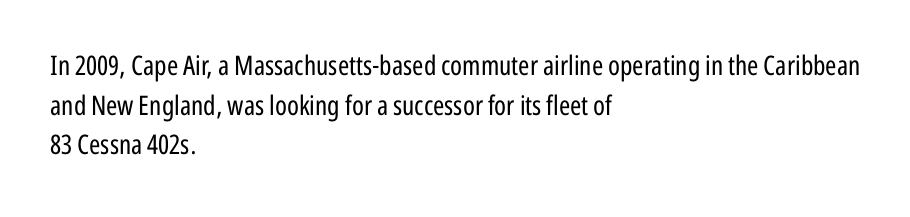
The image shows 27 px text type, upright; set left-aligned, normal line spacing (1.47x), normal letter spacing, not underlined.
